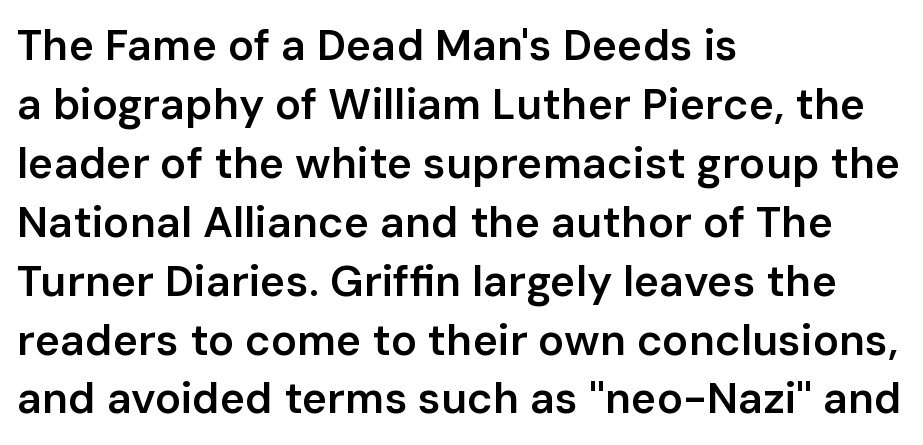
Q: Is the text bold? A: Semi-bold.
Q: Is the text italic (slanted)? A: No, it is upright.
Q: Is the typeface a serif or a sans-serif typeface? A: Sans-serif.
Q: Is the text underlined? A: No.
Q: How is the paragraph aligned? A: Left-aligned.
Q: Is the spacing between letters normal or unusually wide? A: Normal.
Q: Is the spacing between lines tight, normal or loose? A: Normal.
Q: Width (condensed, normal, or wide)? A: Normal.
Q: Stroke contrast? A: Low.
Q: x-height? A: Medium.
Q: Monospaced? A: No.
